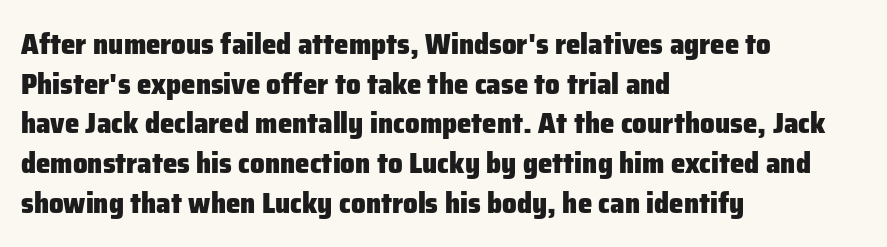
Quick note: not italic, upright. Between one letter and the next there's only the usual sliver of space. The zone under the glyphs is completely vacant. Students, this is bold: see how much ink each stroke carries. This sample has the flowing, uneven cadence of proportional lettering. Whoever set this chose a conventional vertical rhythm.
